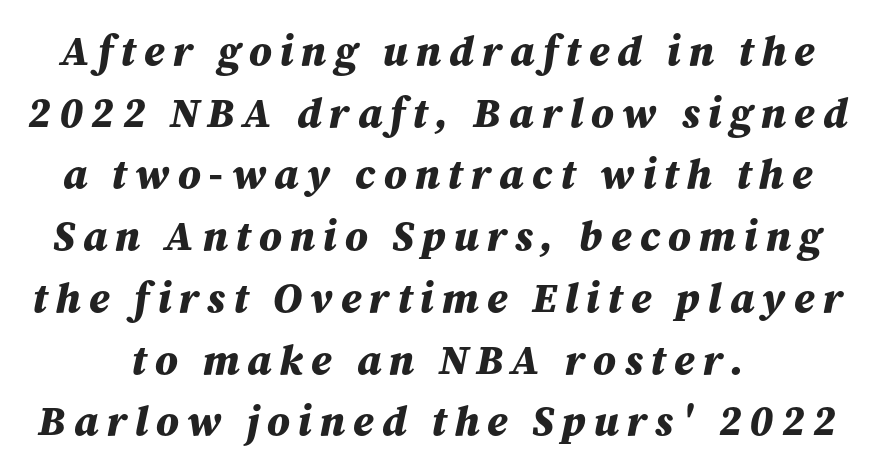
Q: Is the text bold? A: Yes.
Q: Is the text italic (slanted)? A: Yes, it leans right by about 12 degrees.
Q: Is the text underlined? A: No.
Q: Is the spacing between lines tight, normal or loose? A: Normal.
Q: Width (condensed, normal, or wide)? A: Normal.
Q: Stroke contrast? A: Medium.
Q: x-height? A: Medium.
Q: Monospaced? A: No.
